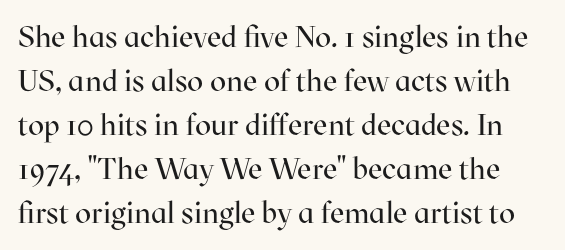
{"serif": "yes", "italic": "no", "bold": "no", "weight": "regular", "width": "normal", "stroke_contrast": "high", "x_height": "medium", "monospaced": "no", "underline": "no", "line_spacing": "normal", "line_spacing_ratio": 1.47, "letter_spacing": "normal", "letter_spacing_em": 0.0, "glyph_px": 30}
